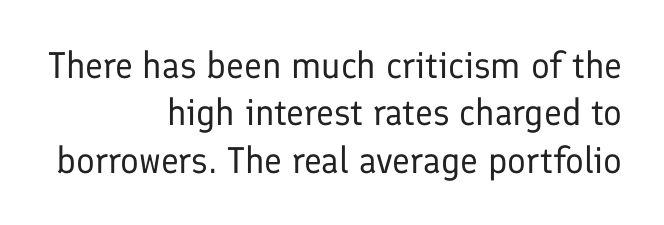
{"serif": "no", "italic": "no", "bold": "no", "weight": "regular", "width": "normal", "stroke_contrast": "low", "x_height": "medium", "monospaced": "no", "underline": "no", "align": "right", "line_spacing": "normal", "line_spacing_ratio": 1.28, "letter_spacing": "normal", "letter_spacing_em": 0.0, "glyph_px": 37}
